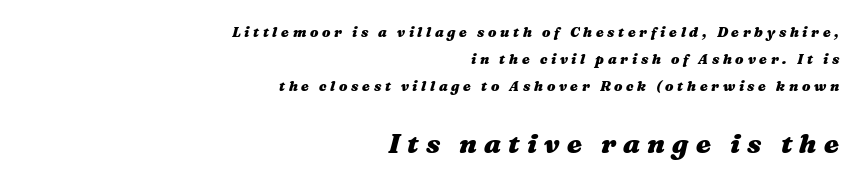
The image shows 27 px bold type, italic (leaning right); set right-aligned, loose line spacing (1.93x), unusually wide letter spacing (+0.26 em), not underlined; the second (bottom) block is 1.93x larger.
